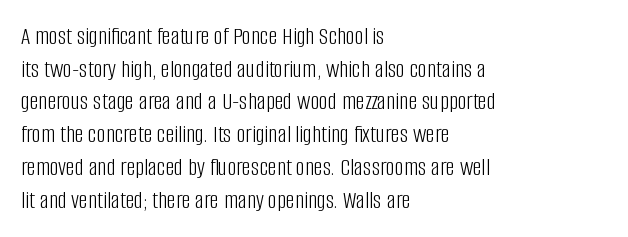
What's the leading like? Ordinary, nothing unusual. The passage shown has conventional tracking throughout. The typography opts for an upright posture over an oblique one. The passage is arranged the way most books set body copy — flush left.
